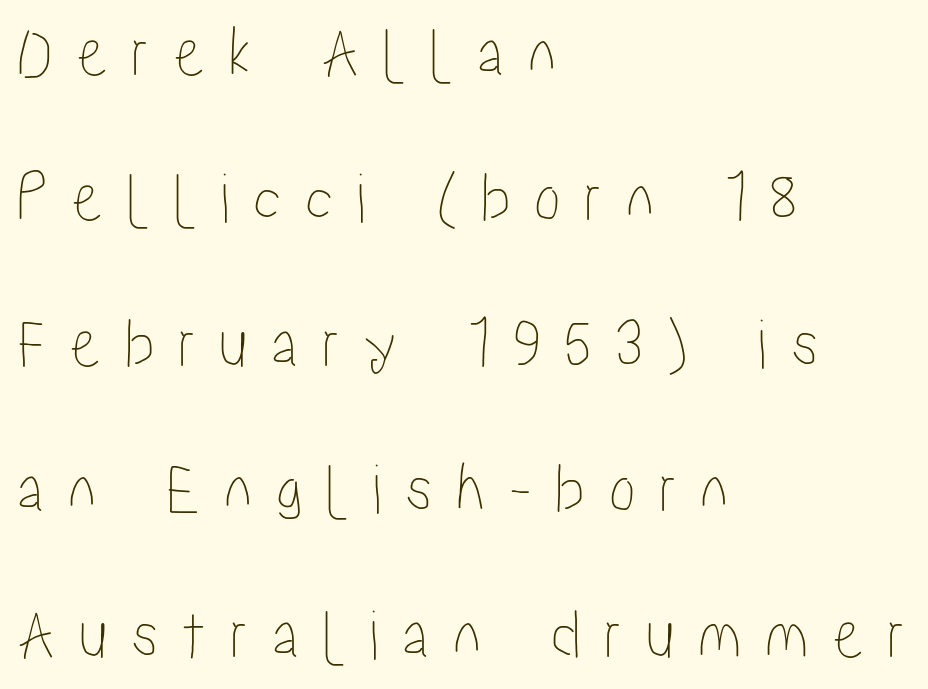
The image shows 72 px condensed type, upright; set left-aligned, loose line spacing (2.02x), unusually wide letter spacing (+0.32 em), not underlined; low stroke contrast and a medium x-height.
